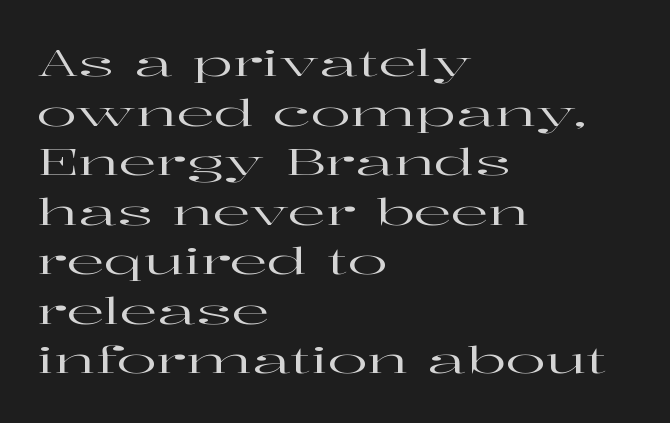
Q: Is the text italic (slanted)? A: No, it is upright.
Q: Is the typeface a serif or a sans-serif typeface? A: Serif.
Q: Is the text underlined? A: No.
Q: How is the paragraph aligned? A: Left-aligned.
Q: Is the spacing between letters normal or unusually wide? A: Normal.
Q: Is the spacing between lines tight, normal or loose? A: Normal.
Q: Width (condensed, normal, or wide)? A: Wide.
Q: Stroke contrast? A: High.
Q: x-height? A: Medium.
Q: Monospaced? A: No.
